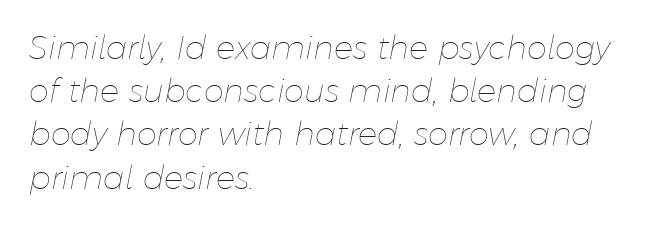
{"italic": "yes", "lean": "right", "slant_degrees": 11, "bold": "no", "weight": "thin", "width": "normal", "stroke_contrast": "low", "x_height": "medium", "monospaced": "no", "underline": "no", "align": "left", "line_spacing": "normal", "line_spacing_ratio": 1.35, "letter_spacing": "normal", "letter_spacing_em": 0.0, "glyph_px": 32}
